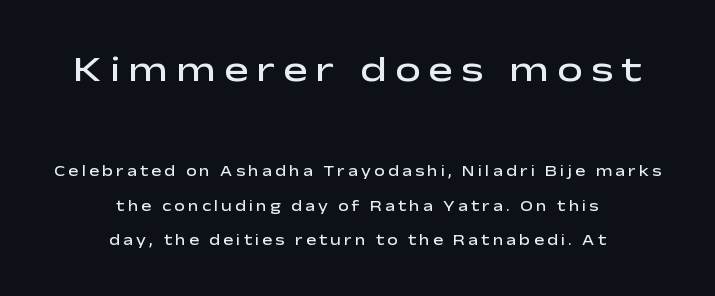
The image shows 37 px semibold, wide sans-serif type, upright; set centered, loose line spacing (2.31x), unusually wide letter spacing (+0.21 em), not underlined; the first (top) block is 2.47x larger; low stroke contrast and a medium x-height.
